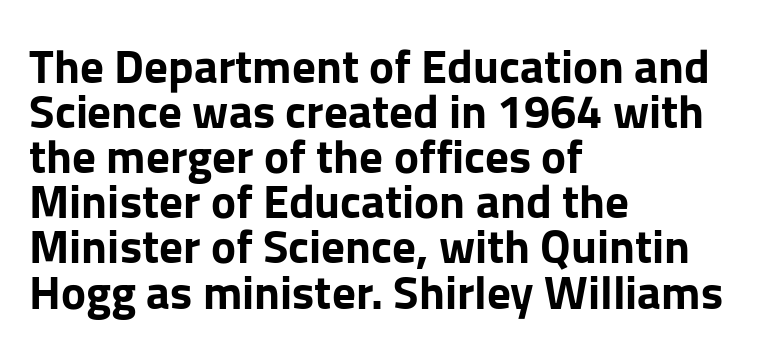
Q: Is the text bold? A: Yes.
Q: Is the text italic (slanted)? A: No, it is upright.
Q: Is the typeface a serif or a sans-serif typeface? A: Sans-serif.
Q: Is the text underlined? A: No.
Q: How is the paragraph aligned? A: Left-aligned.
Q: Is the spacing between letters normal or unusually wide? A: Normal.
Q: Is the spacing between lines tight, normal or loose? A: Tight.
Q: Width (condensed, normal, or wide)? A: Normal.
Q: Stroke contrast? A: Low.
Q: x-height? A: Medium.
Q: Monospaced? A: No.
